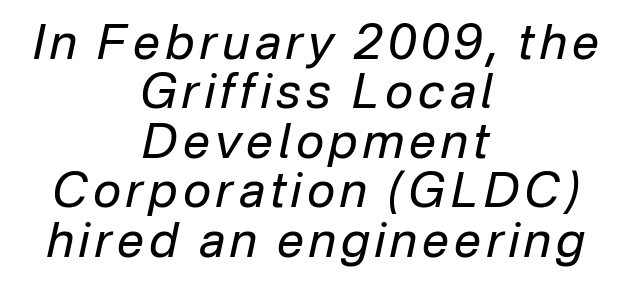
Q: Is the text bold? A: No.
Q: Is the text italic (slanted)? A: Yes, it leans right by about 12 degrees.
Q: Is the text underlined? A: No.
Q: How is the paragraph aligned? A: Centered.
Q: Is the spacing between lines tight, normal or loose? A: Tight.
Q: Width (condensed, normal, or wide)? A: Normal.
Q: Stroke contrast? A: Low.
Q: x-height? A: Medium.
Q: Monospaced? A: No.
